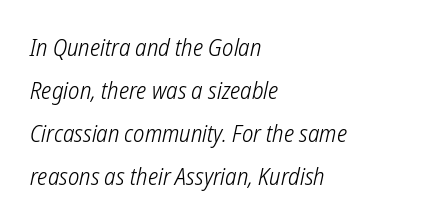
Q: Is the text bold? A: No.
Q: Is the text underlined? A: No.
Q: How is the paragraph aligned? A: Left-aligned.
Q: Is the spacing between letters normal or unusually wide? A: Normal.
